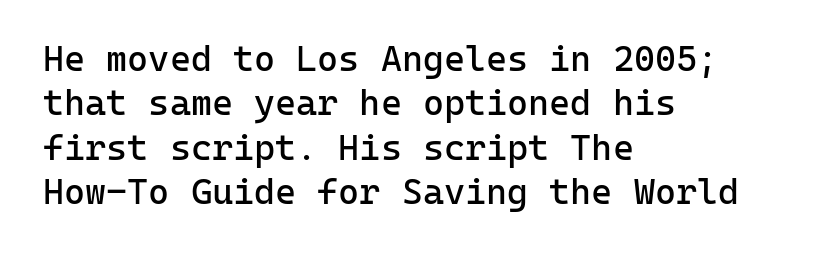
The image shows 36 px regular-weight sans-serif type, upright, monospaced; set left-aligned, line spacing 1.23x, normal letter spacing, not underlined; low stroke contrast and a medium x-height.
